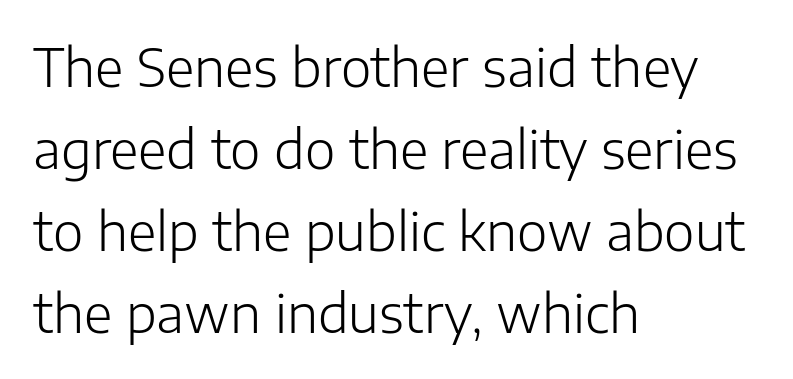
{"serif": "no", "italic": "no", "bold": "no", "weight": "light", "width": "normal", "stroke_contrast": "low", "x_height": "medium", "monospaced": "no", "underline": "no", "align": "left", "line_spacing": "normal", "line_spacing_ratio": 1.58, "letter_spacing": "normal", "letter_spacing_em": 0.0, "glyph_px": 52}
